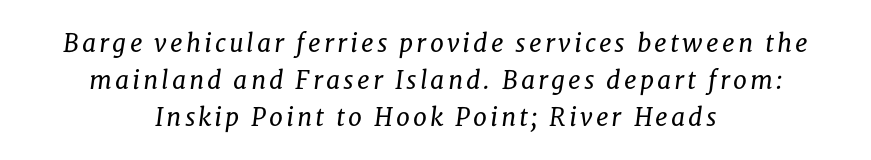
{"italic": "yes", "lean": "right", "slant_degrees": 8, "bold": "no", "underline": "no", "align": "center", "line_spacing": "normal", "line_spacing_ratio": 1.48, "glyph_px": 25}
